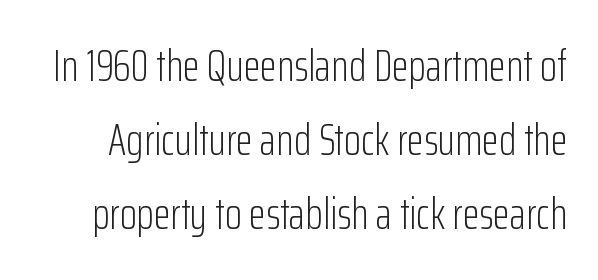
The image shows 44 px light, condensed sans-serif type, upright; set normal line spacing (1.68x), normal letter spacing, not underlined; low stroke contrast and a medium x-height.
